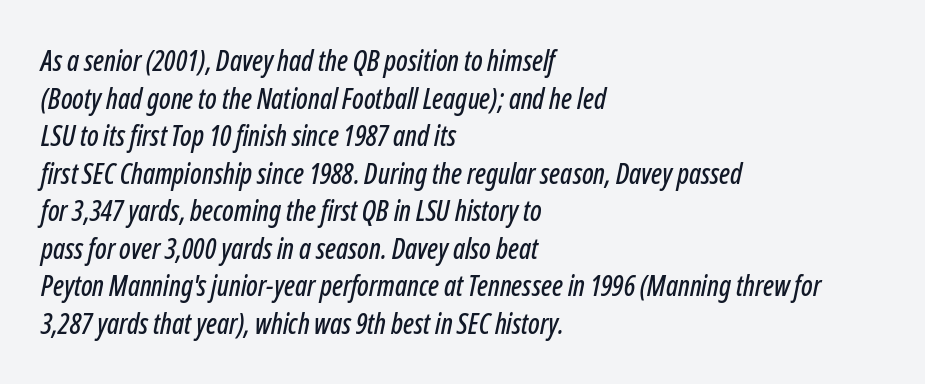
{"italic": "yes", "lean": "right", "slant_degrees": 12, "width": "condensed", "stroke_contrast": "low", "x_height": "medium", "monospaced": "no", "underline": "no", "align": "left", "line_spacing": "normal", "line_spacing_ratio": 1.34, "letter_spacing": "normal", "letter_spacing_em": 0.0, "glyph_px": 28}
